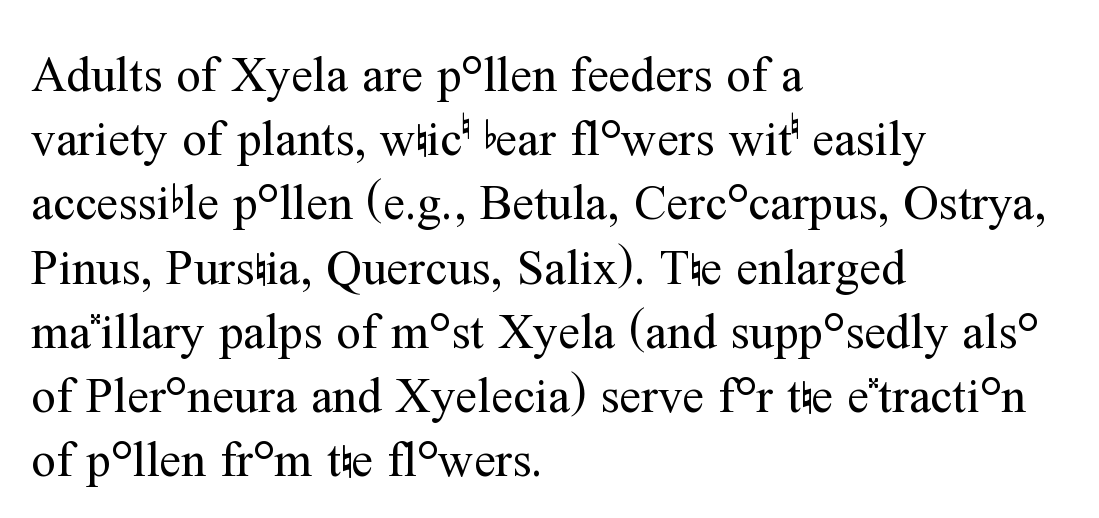
No extra ink here — the face is not bold. Short note: letters normally spaced. Do the characters align in a grid? No, the font is proportional. The face used here is seriffed, in the tradition of book romans. This block has exactly the height ordinary leading produces.
